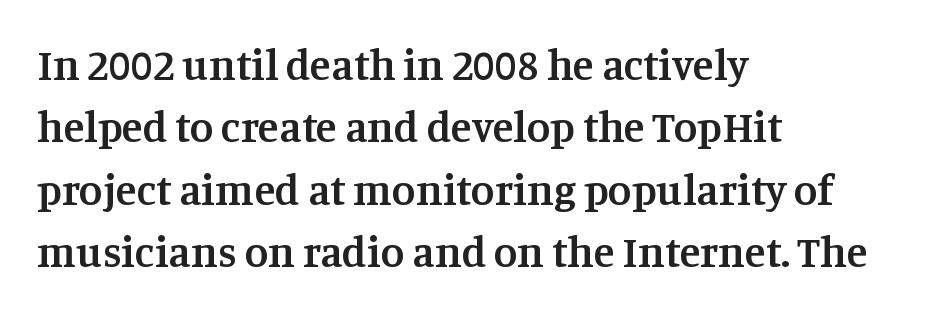
Nothing unusual about the tracking: characters are spaced as the font intends. Summary of weight: moderately heavy, a semibold. Line beginnings align vertically; line endings do not. Vertical strokes here are truly vertical.
